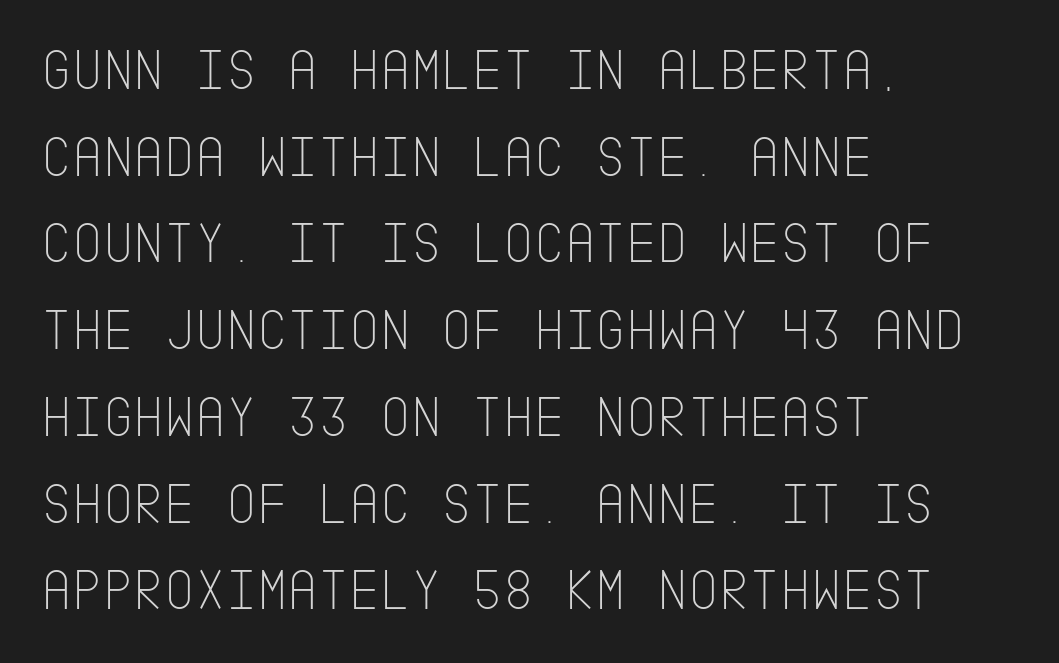
Q: Is the text bold? A: No.
Q: Is the text italic (slanted)? A: No, it is upright.
Q: Is the typeface a serif or a sans-serif typeface? A: Sans-serif.
Q: Is the text underlined? A: No.
Q: How is the paragraph aligned? A: Left-aligned.
Q: Is the spacing between letters normal or unusually wide? A: Normal.
Q: Is the spacing between lines tight, normal or loose? A: Normal.
Q: Width (condensed, normal, or wide)? A: Condensed.
Q: Stroke contrast? A: Low.
Q: x-height? A: Large.
